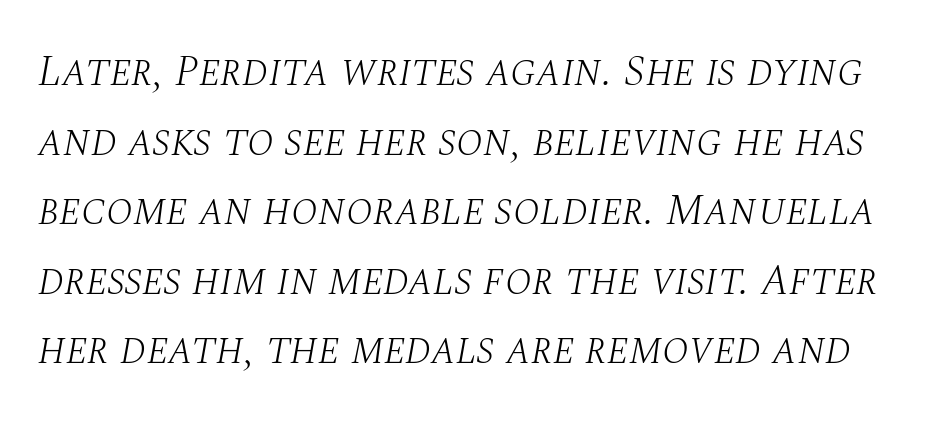
Q: Is the text bold? A: No.
Q: Is the text italic (slanted)? A: Yes, it leans right by about 10 degrees.
Q: Is the typeface a serif or a sans-serif typeface? A: Serif.
Q: Is the text underlined? A: No.
Q: Is the spacing between letters normal or unusually wide? A: Normal.
Q: Is the spacing between lines tight, normal or loose? A: Normal.
Q: Width (condensed, normal, or wide)? A: Normal.
Q: Stroke contrast? A: Medium.
Q: x-height? A: Large.
Q: Monospaced? A: No.
